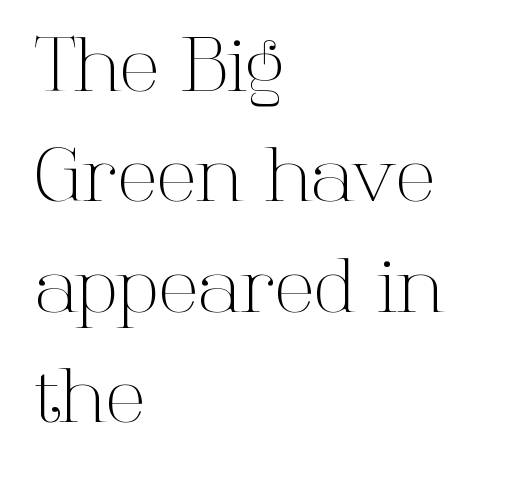
{"serif": "yes", "italic": "no", "bold": "no", "weight": "light", "width": "normal", "stroke_contrast": "high", "x_height": "medium", "monospaced": "no", "underline": "no", "align": "left", "line_spacing": "normal", "line_spacing_ratio": 1.49, "letter_spacing": "normal", "letter_spacing_em": 0.0, "glyph_px": 74}
